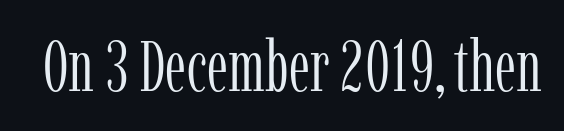
{"serif": "yes", "italic": "no", "bold": "no", "weight": "light", "width": "condensed", "stroke_contrast": "low", "x_height": "medium", "monospaced": "no", "underline": "no", "letter_spacing": "normal", "letter_spacing_em": 0.0, "glyph_px": 72}
